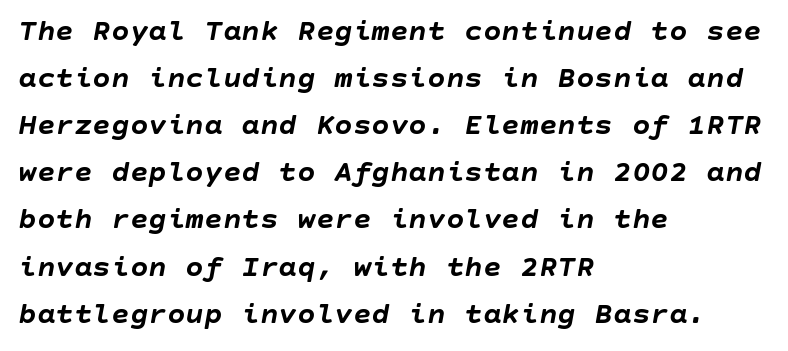
The image shows 31 px semibold type, italic (leaning right); set left-aligned, normal line spacing (1.52x), normal letter spacing, not underlined; low stroke contrast and a large x-height.
